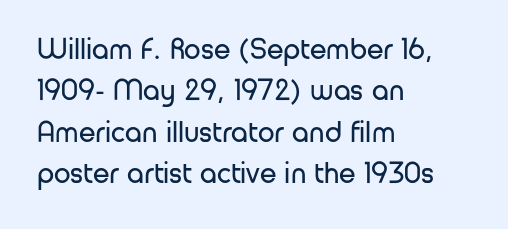
Notice how the stems are strictly vertical — no italics here. Type without underlining. Layout note: lines flush left. The face used here is rendered with its standard letterfit. The face used here is proportionally spaced, like ordinary book or web type.
